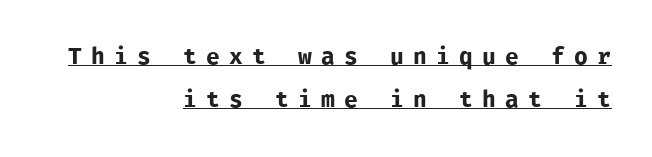
The face used here is rendered with a markedly widened letterfit. Honestly, the underline is the first thing you notice here. The typeface has the unassuming heft of standard copy or less. The text block is weighted toward the right margin, trailing off unevenly leftward.
